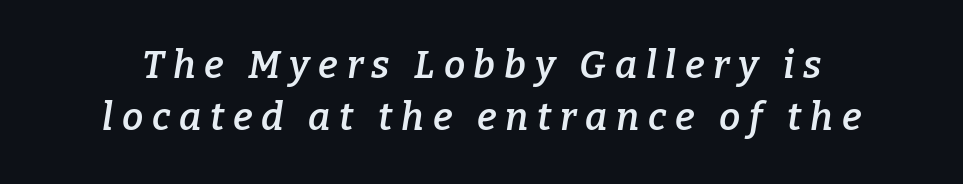
{"serif": "yes", "italic": "yes", "lean": "right", "slant_degrees": 9, "bold": "semi", "weight": "semibold", "width": "normal", "stroke_contrast": "low", "x_height": "medium", "monospaced": "no", "underline": "no", "line_spacing": "normal", "line_spacing_ratio": 1.37, "letter_spacing": "wide", "letter_spacing_em": 0.23, "glyph_px": 38}
